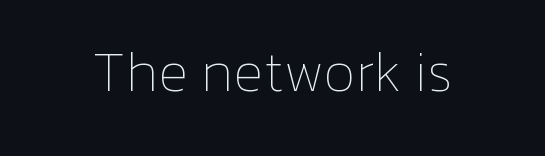
{"italic": "no", "bold": "no", "weight": "thin", "width": "normal", "stroke_contrast": "low", "x_height": "medium", "monospaced": "no", "underline": "no", "letter_spacing": "normal", "letter_spacing_em": 0.0, "glyph_px": 57}
